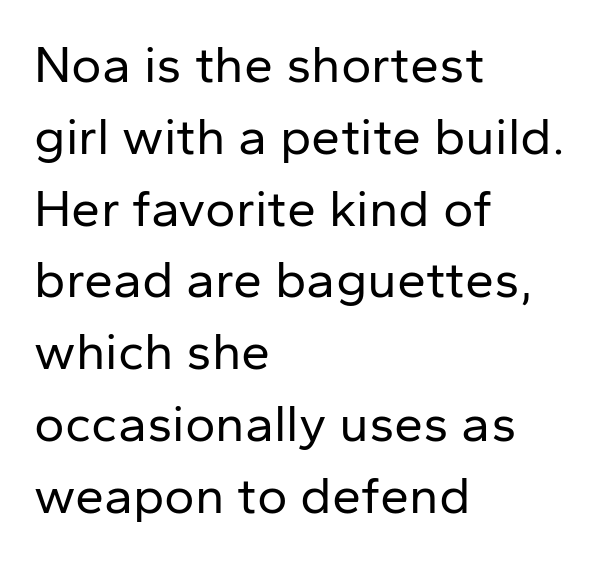
{"serif": "no", "italic": "no", "bold": "no", "weight": "regular", "width": "normal", "stroke_contrast": "low", "x_height": "medium", "monospaced": "no", "underline": "no", "align": "left", "line_spacing": "normal", "line_spacing_ratio": 1.38, "letter_spacing": "normal", "letter_spacing_em": 0.0, "glyph_px": 52}
